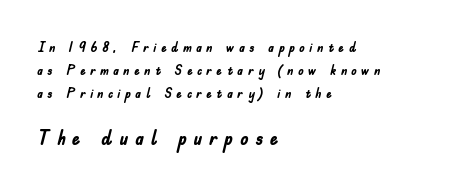
{"bold": "yes", "underline": "no", "align": "left", "line_spacing": "normal", "line_spacing_ratio": 1.65, "letter_spacing": "wide", "letter_spacing_em": 0.32, "larger_block": "second", "size_ratio": 1.5, "glyph_px": 21}
